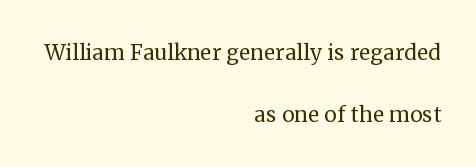
Q: Is the text bold? A: No.
Q: Is the text italic (slanted)? A: No, it is upright.
Q: Is the typeface a serif or a sans-serif typeface? A: Serif.
Q: Is the text underlined? A: No.
Q: How is the paragraph aligned? A: Right-aligned.
Q: Is the spacing between letters normal or unusually wide? A: Normal.
Q: Is the spacing between lines tight, normal or loose? A: Loose.
Q: Width (condensed, normal, or wide)? A: Normal.
Q: Stroke contrast? A: Medium.
Q: x-height? A: Medium.
Q: Monospaced? A: No.
